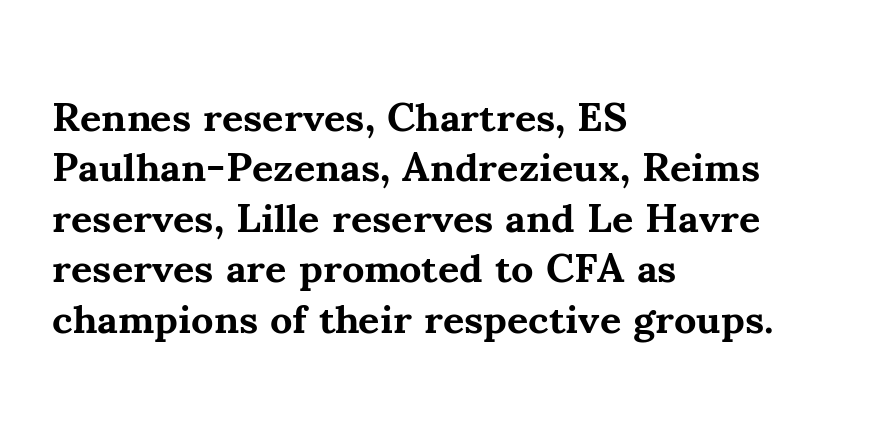
{"serif": "yes", "italic": "no", "bold": "yes", "weight": "bold", "width": "normal", "stroke_contrast": "medium", "x_height": "small", "monospaced": "no", "underline": "no", "align": "left", "line_spacing_ratio": 1.23, "letter_spacing": "normal", "letter_spacing_em": 0.0, "glyph_px": 41}
